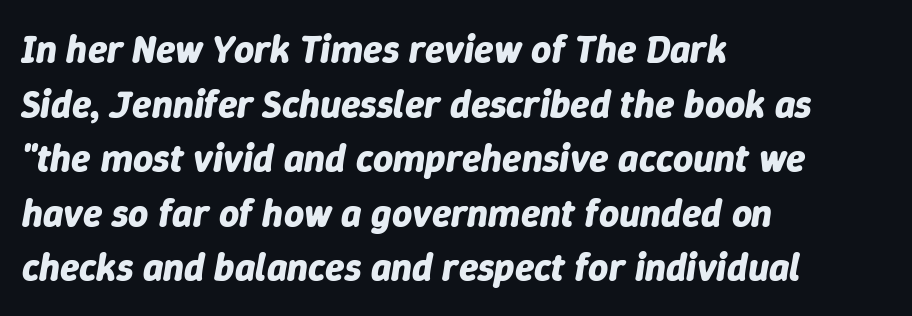
{"italic": "yes", "lean": "right", "slant_degrees": 9, "bold": "yes", "weight": "bold", "width": "normal", "stroke_contrast": "low", "x_height": "medium", "monospaced": "no", "underline": "no", "align": "left", "line_spacing": "normal", "line_spacing_ratio": 1.4, "letter_spacing": "normal", "letter_spacing_em": 0.0, "glyph_px": 39}
